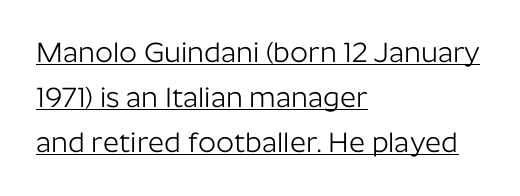
Q: Is the text bold? A: No.
Q: Is the text italic (slanted)? A: No, it is upright.
Q: Is the typeface a serif or a sans-serif typeface? A: Sans-serif.
Q: Is the text underlined? A: Yes.
Q: How is the paragraph aligned? A: Left-aligned.
Q: Is the spacing between letters normal or unusually wide? A: Normal.
Q: Is the spacing between lines tight, normal or loose? A: Normal.
Q: Width (condensed, normal, or wide)? A: Normal.
Q: Stroke contrast? A: Low.
Q: x-height? A: Medium.
Q: Monospaced? A: No.
